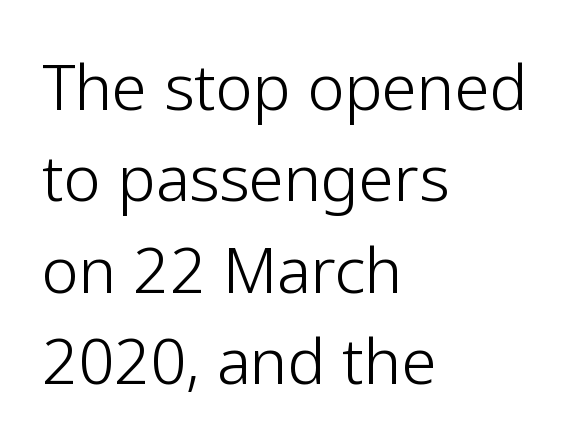
{"serif": "no", "italic": "no", "bold": "no", "weight": "light", "width": "normal", "stroke_contrast": "low", "x_height": "medium", "monospaced": "no", "underline": "no", "align": "left", "line_spacing": "normal", "line_spacing_ratio": 1.45, "letter_spacing": "normal", "letter_spacing_em": 0.0, "glyph_px": 63}
